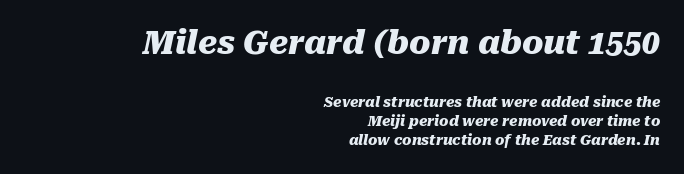
{"italic": "yes", "lean": "right", "slant_degrees": 10, "bold": "yes", "weight": "heavy", "width": "normal", "stroke_contrast": "medium", "x_height": "medium", "monospaced": "no", "underline": "no", "align": "right", "line_spacing": "normal", "line_spacing_ratio": 1.38, "letter_spacing": "normal", "letter_spacing_em": 0.0, "larger_block": "first", "size_ratio": 2.29, "glyph_px": 32}
